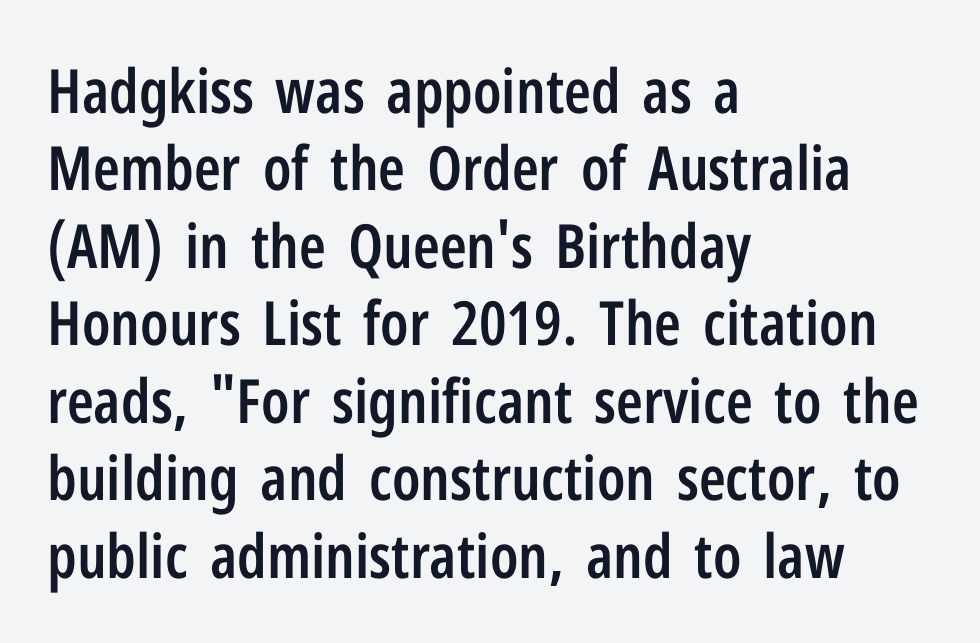
{"serif": "no", "italic": "no", "bold": "semi", "weight": "semibold", "width": "condensed", "stroke_contrast": "low", "x_height": "medium", "monospaced": "no", "underline": "no", "align": "left", "line_spacing": "normal", "line_spacing_ratio": 1.27, "letter_spacing": "normal", "letter_spacing_em": 0.0, "glyph_px": 61}
